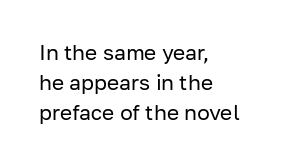
Q: Is the text bold? A: No.
Q: Is the text italic (slanted)? A: No, it is upright.
Q: Is the text underlined? A: No.
Q: How is the paragraph aligned? A: Left-aligned.
Q: Is the spacing between letters normal or unusually wide? A: Normal.
Q: Is the spacing between lines tight, normal or loose? A: Normal.
